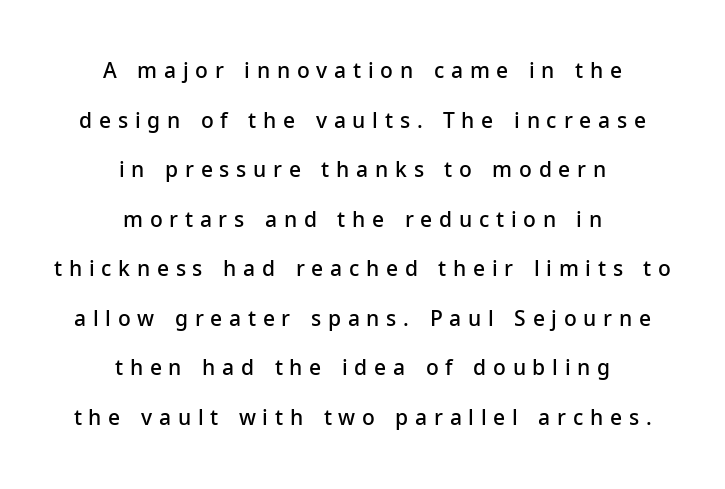
{"italic": "no", "bold": "semi", "underline": "no", "align": "center", "line_spacing": "loose", "line_spacing_ratio": 2.36, "letter_spacing": "wide", "letter_spacing_em": 0.32, "glyph_px": 21}
